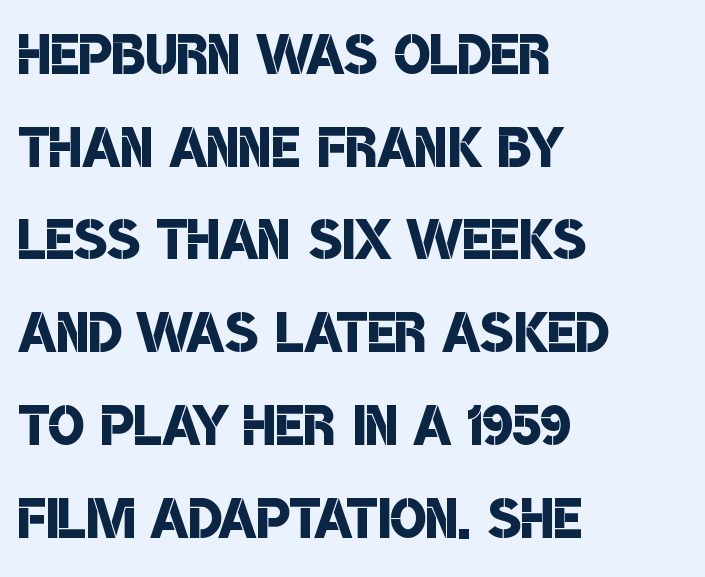
{"serif": "no", "bold": "semi", "weight": "semibold", "width": "condensed", "stroke_contrast": "low", "x_height": "large", "monospaced": "no", "underline": "no", "align": "left", "line_spacing_ratio": 1.22, "letter_spacing": "normal", "letter_spacing_em": 0.0, "glyph_px": 76}
